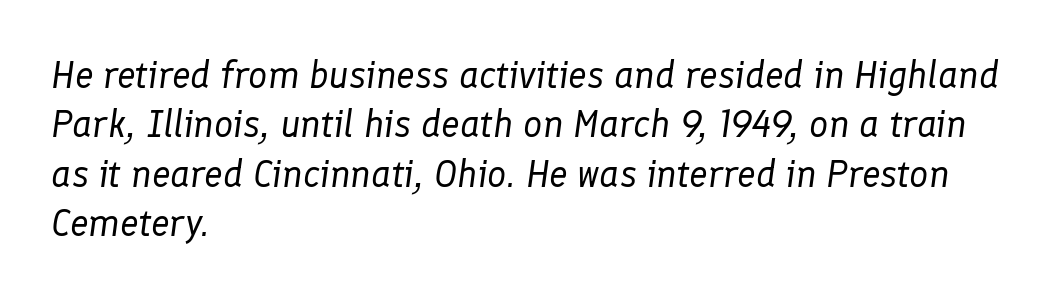
The image shows 38 px regular-weight type, italic (leaning right); set left-aligned, normal line spacing (1.3x), normal letter spacing, not underlined; low stroke contrast and a medium x-height.
